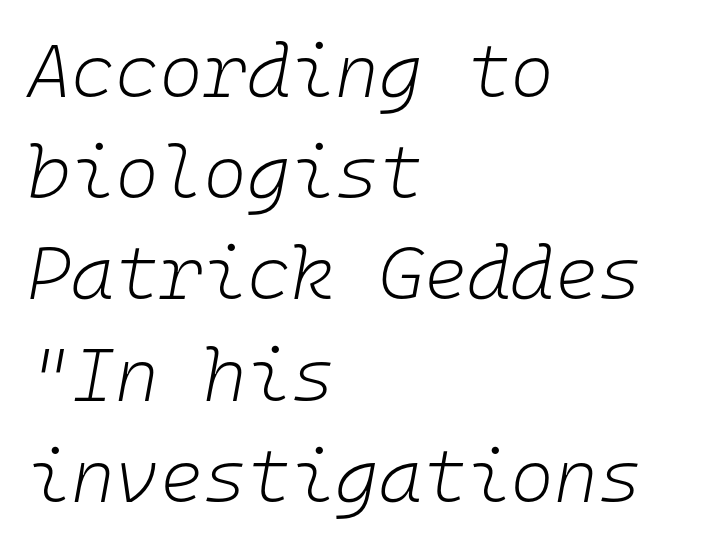
{"italic": "yes", "lean": "right", "slant_degrees": 10, "bold": "no", "weight": "light", "width": "normal", "stroke_contrast": "low", "x_height": "medium", "monospaced": "yes", "underline": "no", "align": "left", "line_spacing": "normal", "line_spacing_ratio": 1.35, "letter_spacing": "normal", "letter_spacing_em": 0.0, "glyph_px": 75}
